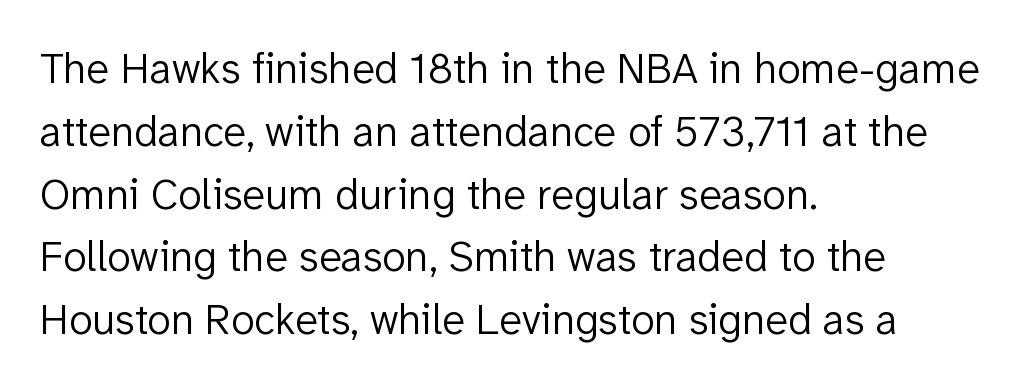
Bold? No — there's no thickening of the strokes. No italicization has been applied; the sample stays upright. Beneath every word, the page is bare. The designer went with a sans here, leaving each stem footless. Tracking here is standard; glyphs follow each other at the usual distance. The paragraph has a hard left edge and a soft right edge.
